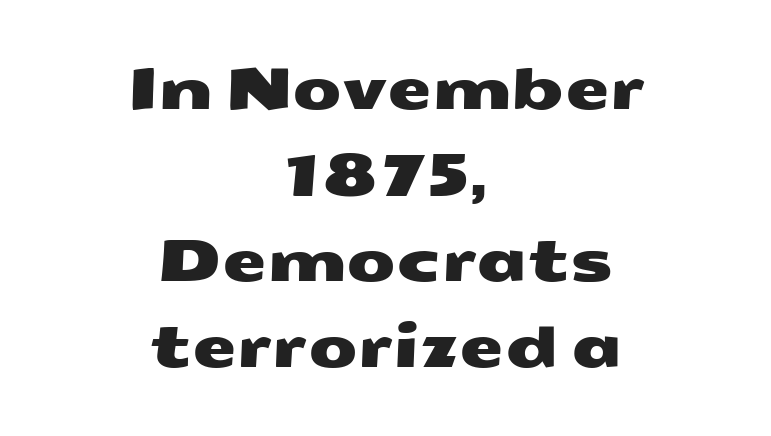
{"serif": "no", "width": "wide", "stroke_contrast": "medium", "x_height": "medium", "monospaced": "no", "underline": "no", "align": "center", "line_spacing": "normal", "line_spacing_ratio": 1.51, "letter_spacing": "normal", "letter_spacing_em": 0.0, "glyph_px": 57}
